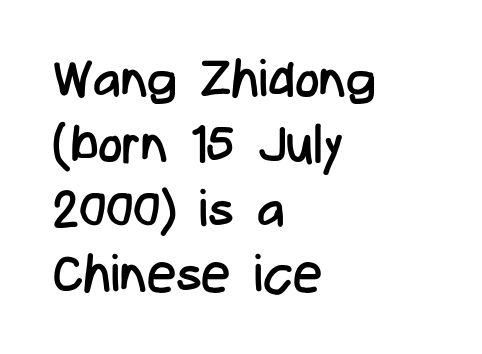
The image shows 52 px regular-weight, condensed sans-serif type, upright; set left-aligned, normal line spacing (1.25x), normal letter spacing, not underlined; low stroke contrast and a medium x-height.
